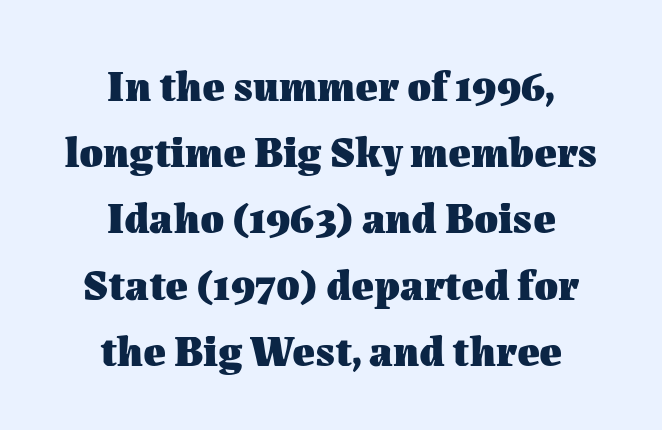
Q: Is the text bold? A: Yes.
Q: Is the text italic (slanted)? A: No, it is upright.
Q: Is the text underlined? A: No.
Q: How is the paragraph aligned? A: Centered.
Q: Is the spacing between letters normal or unusually wide? A: Normal.
Q: Is the spacing between lines tight, normal or loose? A: Normal.
Q: Width (condensed, normal, or wide)? A: Normal.
Q: Stroke contrast? A: Medium.
Q: x-height? A: Medium.
Q: Monospaced? A: No.
